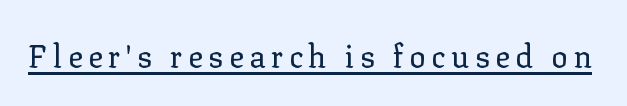
Q: Is the text bold? A: No.
Q: Is the text italic (slanted)? A: No, it is upright.
Q: Is the typeface a serif or a sans-serif typeface? A: Serif.
Q: Is the text underlined? A: Yes.
Q: Width (condensed, normal, or wide)? A: Normal.
Q: Stroke contrast? A: Low.
Q: x-height? A: Medium.
Q: Monospaced? A: No.
